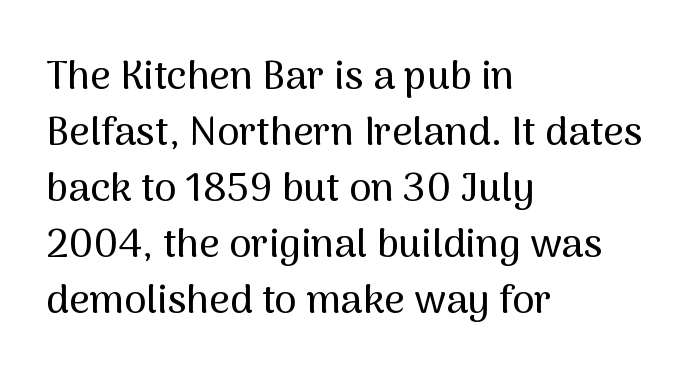
Q: Is the text italic (slanted)? A: No, it is upright.
Q: Is the typeface a serif or a sans-serif typeface? A: Sans-serif.
Q: Is the text underlined? A: No.
Q: How is the paragraph aligned? A: Left-aligned.
Q: Is the spacing between letters normal or unusually wide? A: Normal.
Q: Is the spacing between lines tight, normal or loose? A: Normal.
Q: Width (condensed, normal, or wide)? A: Normal.
Q: Stroke contrast? A: Medium.
Q: x-height? A: Medium.
Q: Monospaced? A: No.
